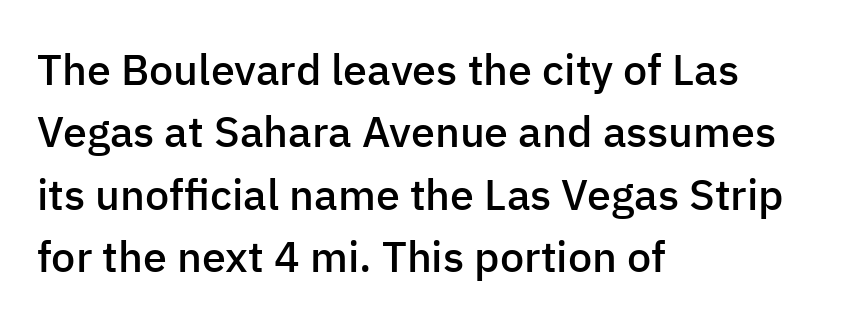
Q: Is the text bold? A: Semi-bold.
Q: Is the text italic (slanted)? A: No, it is upright.
Q: Is the typeface a serif or a sans-serif typeface? A: Sans-serif.
Q: Is the text underlined? A: No.
Q: How is the paragraph aligned? A: Left-aligned.
Q: Is the spacing between letters normal or unusually wide? A: Normal.
Q: Is the spacing between lines tight, normal or loose? A: Normal.
Q: Width (condensed, normal, or wide)? A: Normal.
Q: Stroke contrast? A: Low.
Q: x-height? A: Medium.
Q: Monospaced? A: No.
